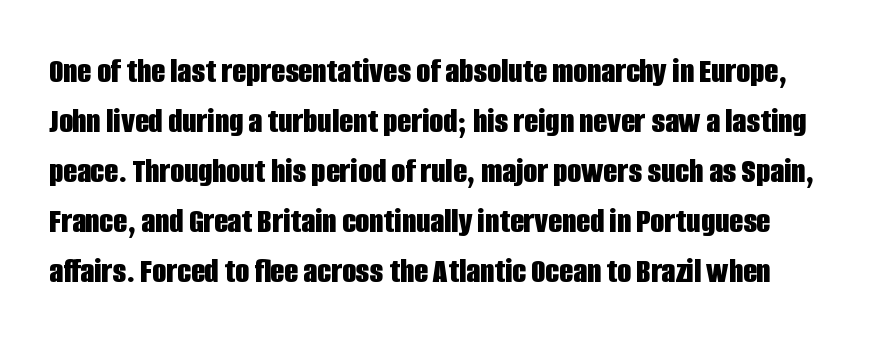
The image shows 36 px bold, condensed sans-serif type, upright; set normal line spacing (1.39x), normal letter spacing, not underlined; low stroke contrast and a large x-height.
